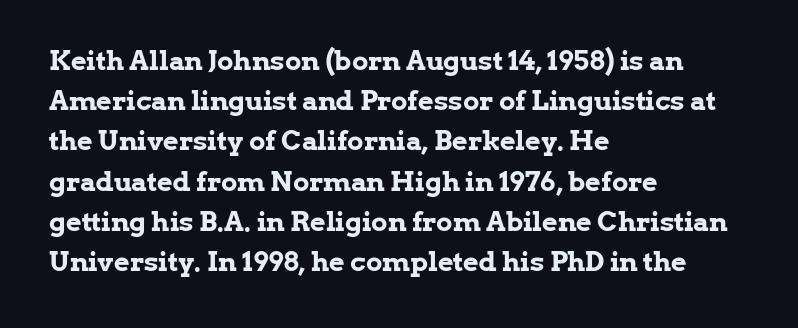
Q: Is the text bold? A: Yes.
Q: Is the text italic (slanted)? A: No, it is upright.
Q: Is the text underlined? A: No.
Q: How is the paragraph aligned? A: Left-aligned.
Q: Is the spacing between letters normal or unusually wide? A: Normal.
Q: Is the spacing between lines tight, normal or loose? A: Normal.
